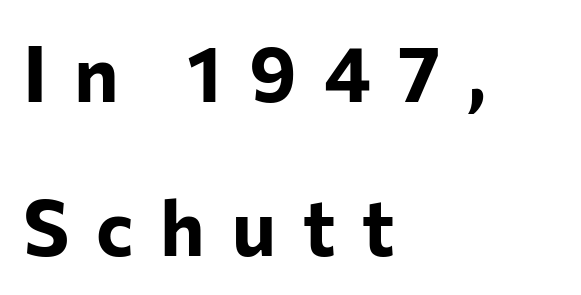
You could not count columns in this text — the font is proportionally spaced. Font category for this specimen: sans-serif. Each row of text sits above clean, open space. The line texture is sparse and dotted thanks to wide tracking.
